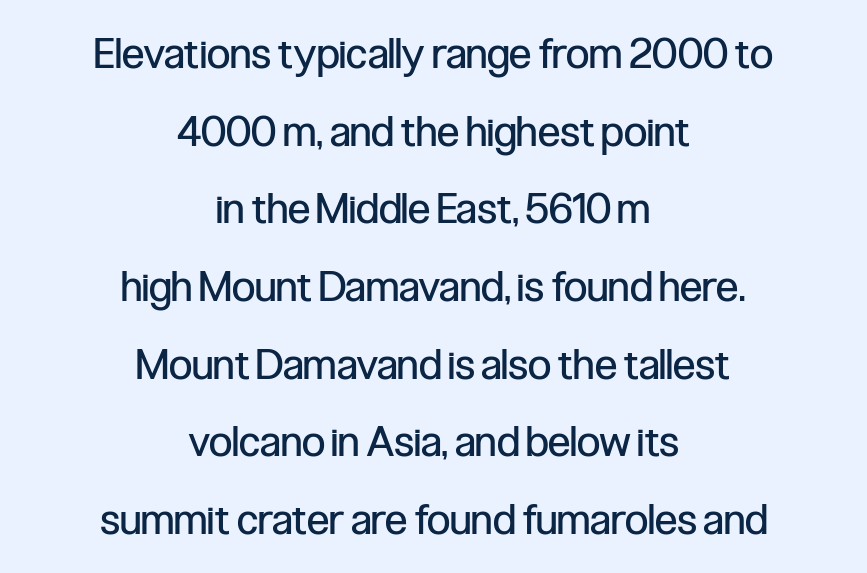
Q: Is the text bold? A: No.
Q: Is the text italic (slanted)? A: No, it is upright.
Q: Is the typeface a serif or a sans-serif typeface? A: Sans-serif.
Q: Is the text underlined? A: No.
Q: How is the paragraph aligned? A: Centered.
Q: Is the spacing between letters normal or unusually wide? A: Normal.
Q: Width (condensed, normal, or wide)? A: Condensed.
Q: Stroke contrast? A: Low.
Q: x-height? A: Medium.
Q: Monospaced? A: No.
